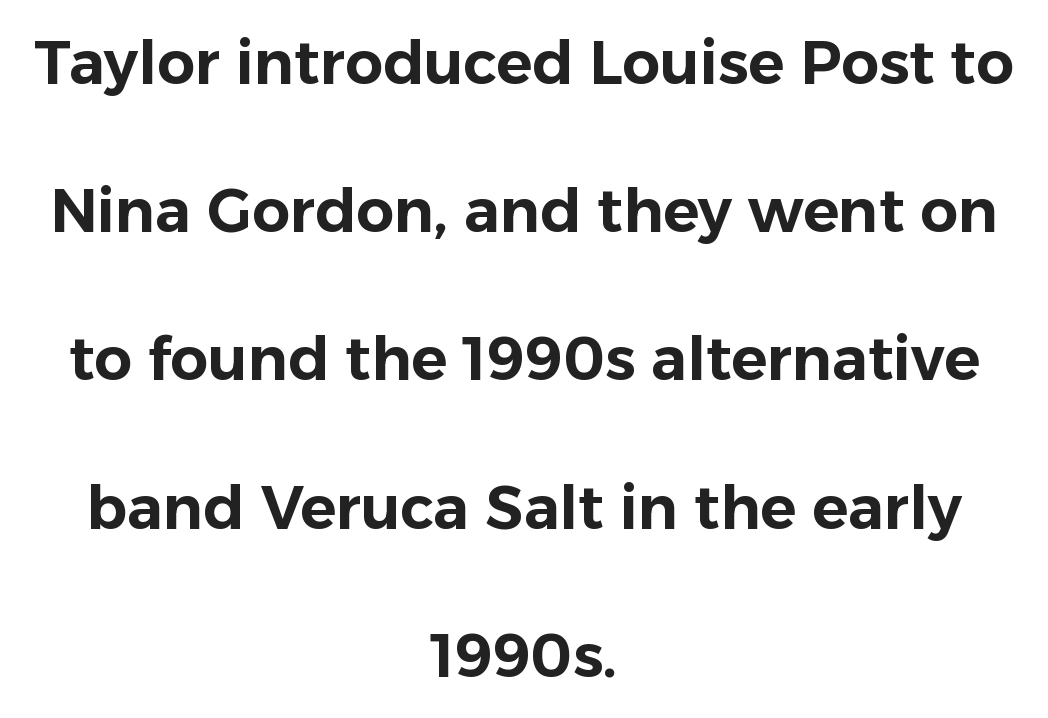
Q: Is the text italic (slanted)? A: No, it is upright.
Q: Is the typeface a serif or a sans-serif typeface? A: Sans-serif.
Q: Is the text underlined? A: No.
Q: How is the paragraph aligned? A: Centered.
Q: Is the spacing between letters normal or unusually wide? A: Normal.
Q: Is the spacing between lines tight, normal or loose? A: Loose.
Q: Width (condensed, normal, or wide)? A: Normal.
Q: Stroke contrast? A: Low.
Q: x-height? A: Medium.
Q: Monospaced? A: No.
